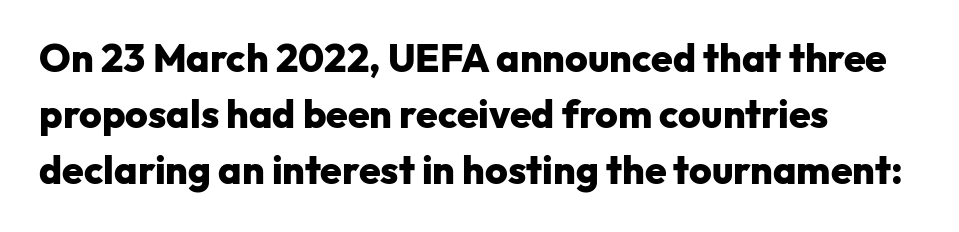
Strokes here are thick enough to call this a true bold. The baseline area is clear. You can tell from the bare stems that sans-serif type was used. The face used here is proportionally spaced, like ordinary book or web type. You could call the tracking neutral — neither tight nor loose. Is there much room between lines? A standard amount, neither cramped nor airy.
